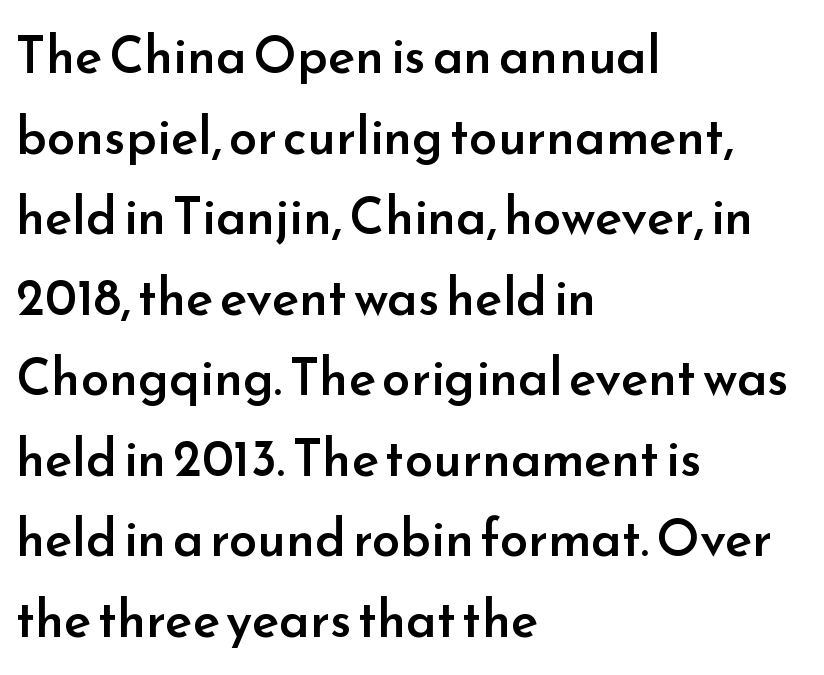
Nobody drew a line under any word here. These lines carry some extra weight — a demibold, not a full bold. Does the copy run flush right? No — it runs flush left. Short note: letters normally spaced. This is roman type, the default non-slanted kind. Reading down the column, the eye jumps a familiar distance to each next line.
